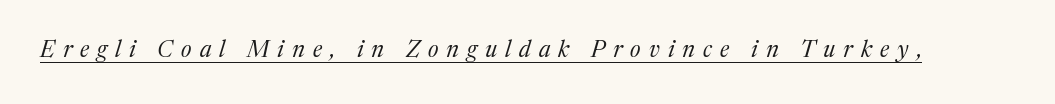
{"italic": "yes", "lean": "right", "slant_degrees": 17, "bold": "no", "underline": "yes", "letter_spacing": "wide", "letter_spacing_em": 0.35, "glyph_px": 23}
